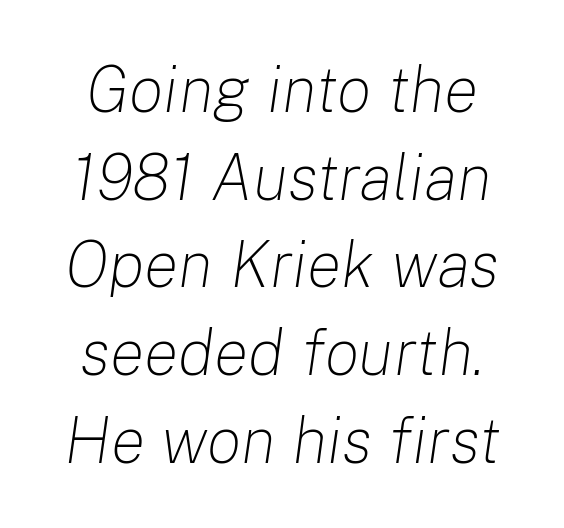
{"italic": "yes", "lean": "right", "slant_degrees": 8, "bold": "no", "weight": "light", "width": "normal", "stroke_contrast": "low", "x_height": "medium", "monospaced": "no", "underline": "no", "line_spacing": "normal", "line_spacing_ratio": 1.35, "letter_spacing": "normal", "letter_spacing_em": 0.0, "glyph_px": 65}
